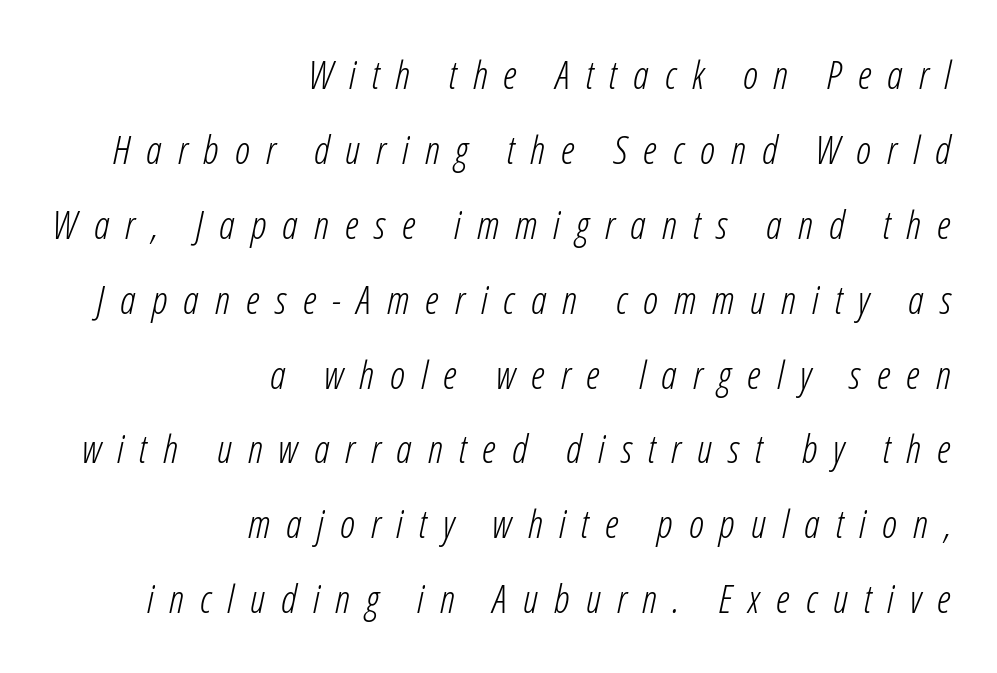
The line-height multiplier appears high, well above default. The cut favours lightness, reaching ordinary text weight at its darkest. The zone under the glyphs is completely vacant. A typesetter would call this heavily tracked-out type.
